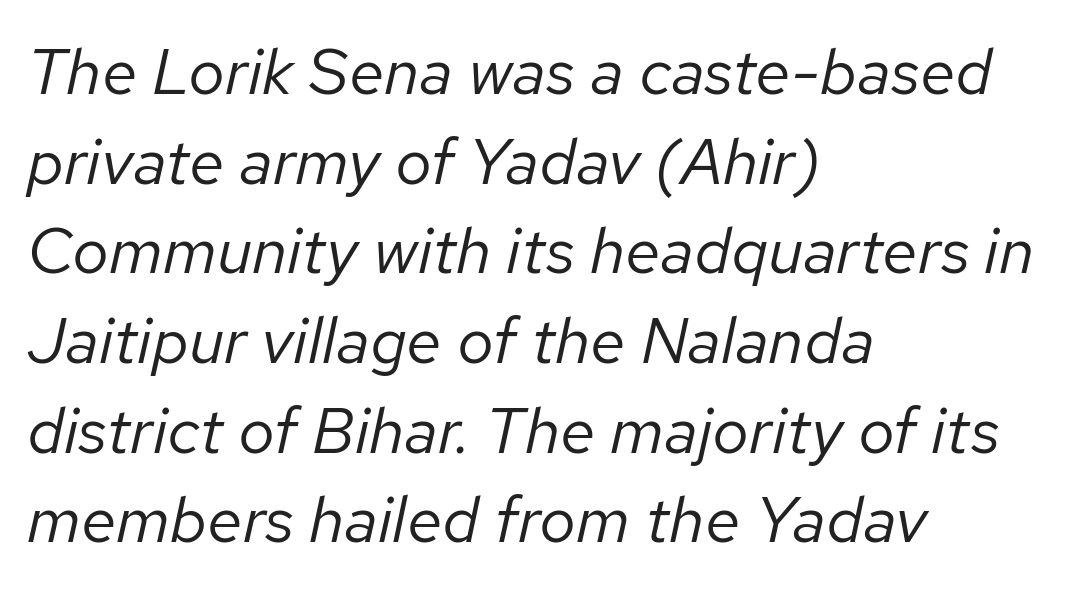
The image shows 65 px regular-weight type, italic (leaning right); set left-aligned, normal line spacing (1.38x), normal letter spacing, not underlined; low stroke contrast and a medium x-height.
